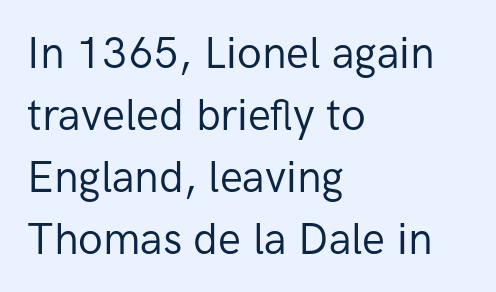
Alignment: flush left. Letters have the restrained weight of plain body copy at most. Whoever set this chose a conventional vertical rhythm. Unlike italic type, these characters show no tilt at all. The passage shown is typed in a proportional face where columns would drift. Descenders are the only things crossing below the line.
